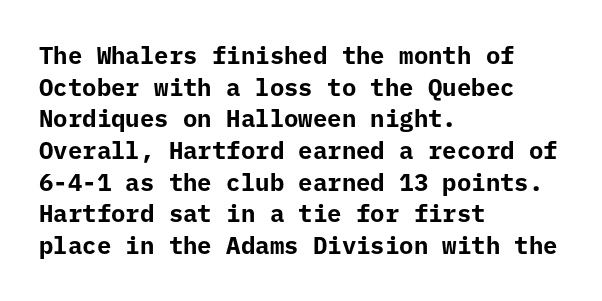
{"italic": "no", "bold": "yes", "underline": "no", "align": "left", "line_spacing": "normal", "line_spacing_ratio": 1.32, "letter_spacing": "normal", "letter_spacing_em": 0.0, "glyph_px": 24}
